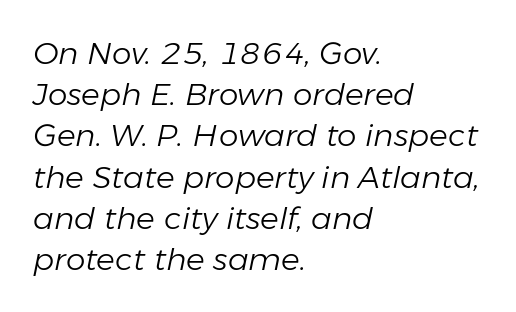
Q: Is the text bold? A: No.
Q: Is the text italic (slanted)? A: Yes, it leans right by about 11 degrees.
Q: Is the text underlined? A: No.
Q: How is the paragraph aligned? A: Left-aligned.
Q: Is the spacing between letters normal or unusually wide? A: Normal.
Q: Is the spacing between lines tight, normal or loose? A: Normal.
Q: Width (condensed, normal, or wide)? A: Normal.
Q: Stroke contrast? A: Low.
Q: x-height? A: Medium.
Q: Monospaced? A: No.
